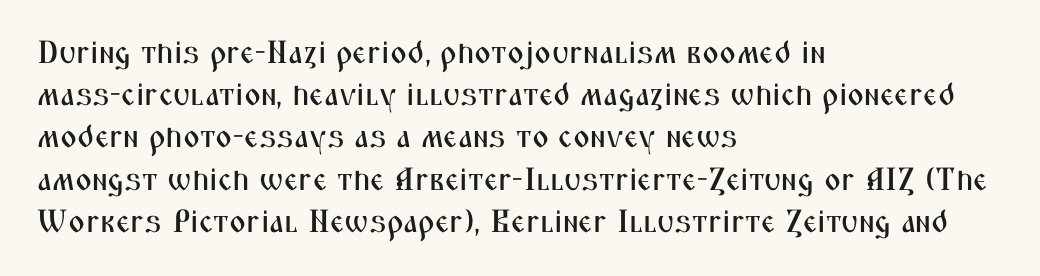
{"serif": "no", "italic": "no", "width": "condensed", "stroke_contrast": "medium", "x_height": "medium", "monospaced": "no", "underline": "no", "align": "left", "line_spacing": "normal", "line_spacing_ratio": 1.32, "letter_spacing": "normal", "letter_spacing_em": 0.0, "glyph_px": 32}
